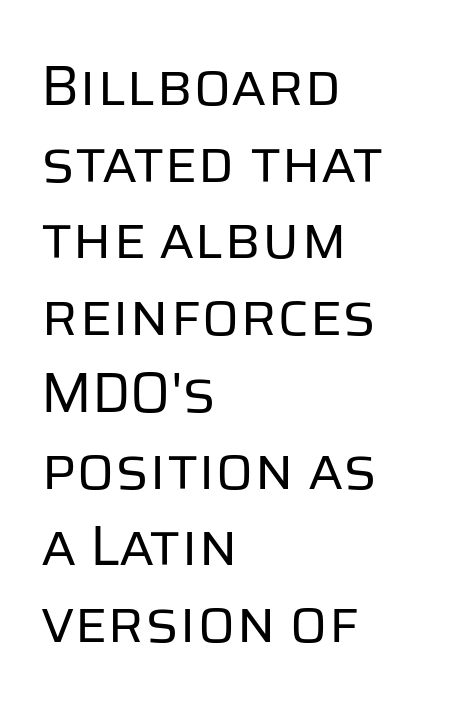
The image shows 56 px regular-weight sans-serif type, upright; set left-aligned, normal line spacing (1.37x), normal letter spacing, not underlined; low stroke contrast and a large x-height.
